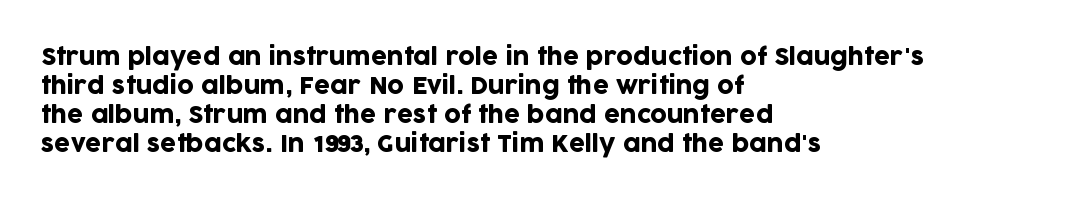
The image shows 23 px text type, upright; set left-aligned, normal line spacing (1.26x), normal letter spacing, not underlined.
